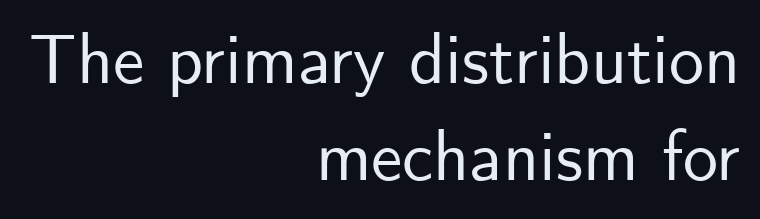
The image shows 70 px sans-serif type, upright; set right-aligned, normal line spacing (1.39x), normal letter spacing, not underlined; low stroke contrast and a small x-height.
